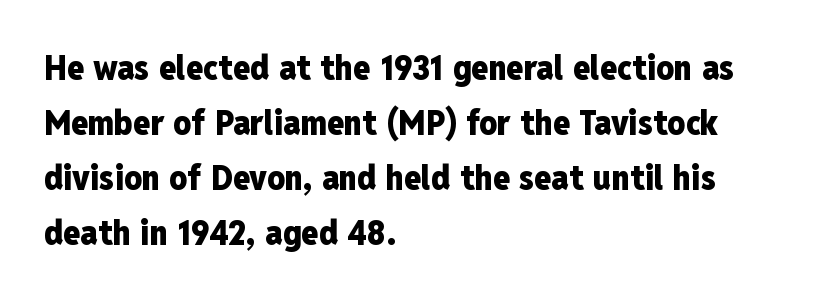
The image shows 35 px heavy, condensed sans-serif type, upright; set left-aligned, normal line spacing (1.57x), normal letter spacing, not underlined; low stroke contrast and a medium x-height.
